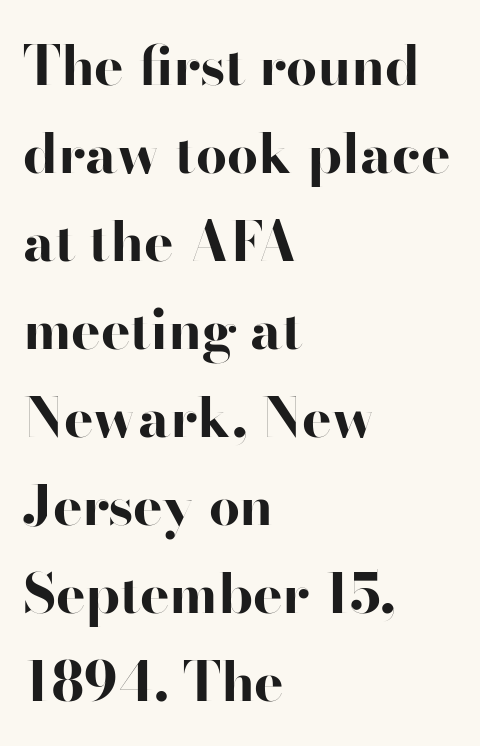
{"serif": "no", "italic": "no", "bold": "yes", "weight": "bold", "width": "wide", "stroke_contrast": "high", "x_height": "small", "monospaced": "no", "underline": "no", "align": "left", "line_spacing": "normal", "line_spacing_ratio": 1.6, "letter_spacing": "normal", "letter_spacing_em": 0.0, "glyph_px": 55}
